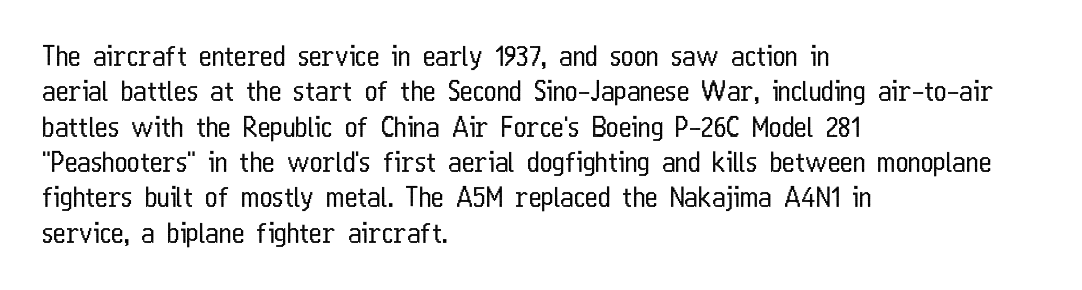
Q: Is the text bold? A: No.
Q: Is the text italic (slanted)? A: No, it is upright.
Q: Is the text underlined? A: No.
Q: How is the paragraph aligned? A: Left-aligned.
Q: Is the spacing between letters normal or unusually wide? A: Normal.
Q: Is the spacing between lines tight, normal or loose? A: Normal.
